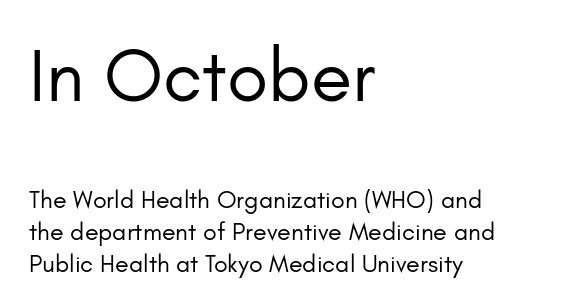
The image shows 75 px regular-weight sans-serif type, upright; set left-aligned, normal line spacing (1.27x), normal letter spacing, not underlined; the first (top) block is 3.0x larger; low stroke contrast and a small x-height.
